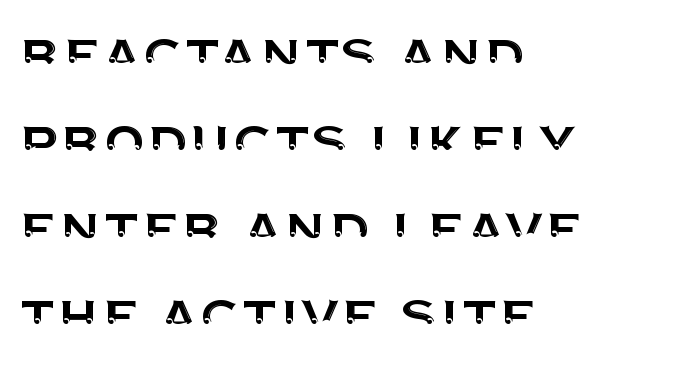
The image shows 68 px sans-serif type, upright; set left-aligned, normal line spacing (1.28x), normal letter spacing, not underlined; medium stroke contrast and a large x-height.
